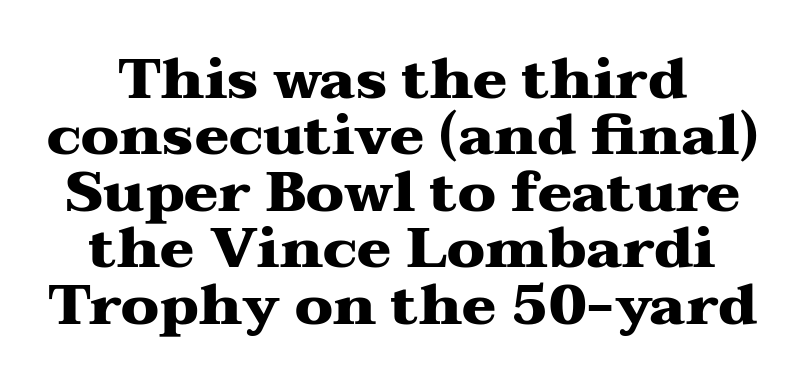
The axis of the letterforms is exactly vertical. The leading is snug, giving the passage a crowded texture. Anything drawn beneath the words? Only blank space. Character widths vary here, with narrow letters taking less room than wide ones.
